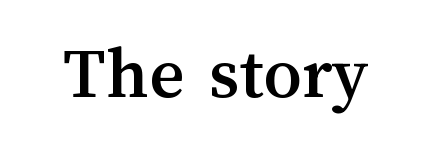
Q: Is the text italic (slanted)? A: No, it is upright.
Q: Is the text underlined? A: No.
Q: Is the spacing between letters normal or unusually wide? A: Normal.
Q: Width (condensed, normal, or wide)? A: Normal.
Q: Stroke contrast? A: Medium.
Q: x-height? A: Medium.
Q: Monospaced? A: No.
